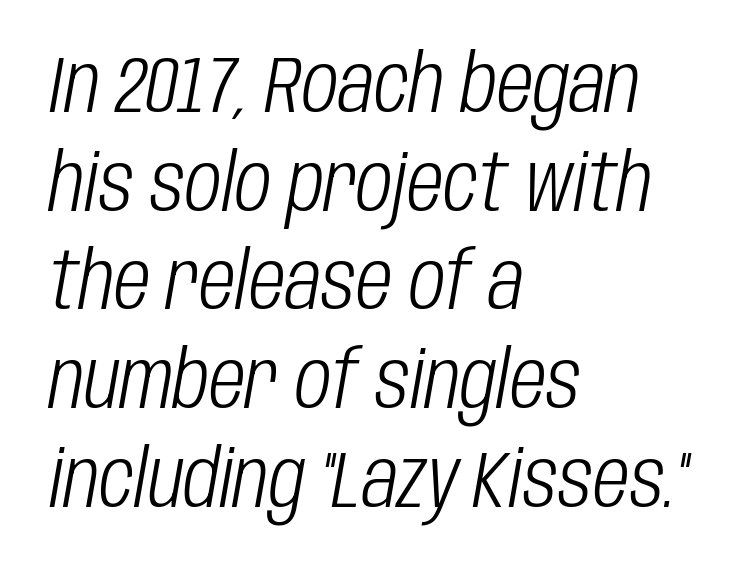
Q: Is the text bold? A: No.
Q: Is the text italic (slanted)? A: Yes, it leans right by about 10 degrees.
Q: Is the text underlined? A: No.
Q: How is the paragraph aligned? A: Left-aligned.
Q: Is the spacing between letters normal or unusually wide? A: Normal.
Q: Is the spacing between lines tight, normal or loose? A: Normal.
Q: Width (condensed, normal, or wide)? A: Condensed.
Q: Stroke contrast? A: Low.
Q: x-height? A: Large.
Q: Monospaced? A: No.
